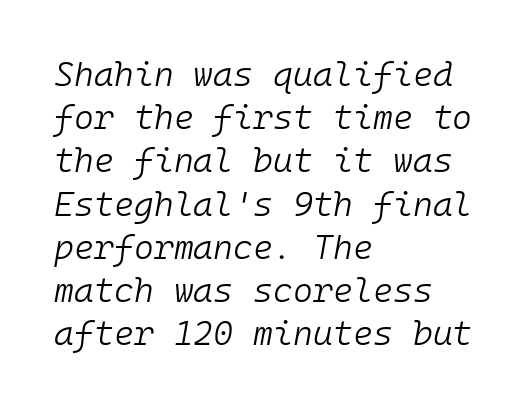
The image shows 34 px light type, italic (leaning right), monospaced; set left-aligned, normal line spacing (1.27x), normal letter spacing, not underlined; low stroke contrast and a medium x-height.
